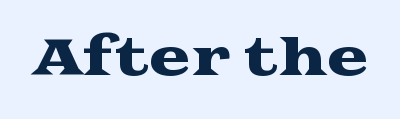
The image shows 50 px wide serif type, upright; set normal letter spacing, not underlined; medium stroke contrast and a medium x-height.
